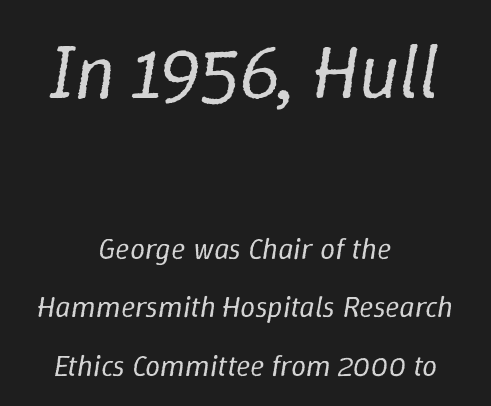
This sample has the flowing, uneven cadence of proportional lettering. Every character sits at an angle, as italics do. Tracking value appears to be zero — textbook default spacing. Rule under the text: the space is simply empty. These lines stack symmetrically, like a column narrowing and widening about its center.
